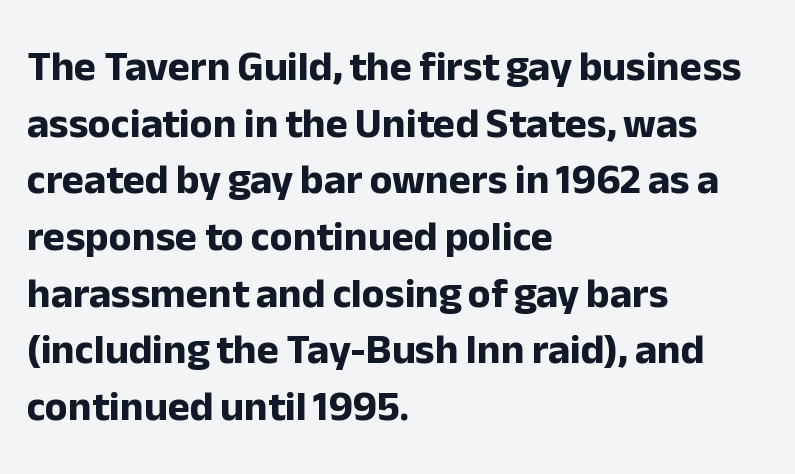
The image shows 42 px bold sans-serif type, upright; set left-aligned, normal line spacing (1.35x), normal letter spacing, not underlined; low stroke contrast and a medium x-height.
